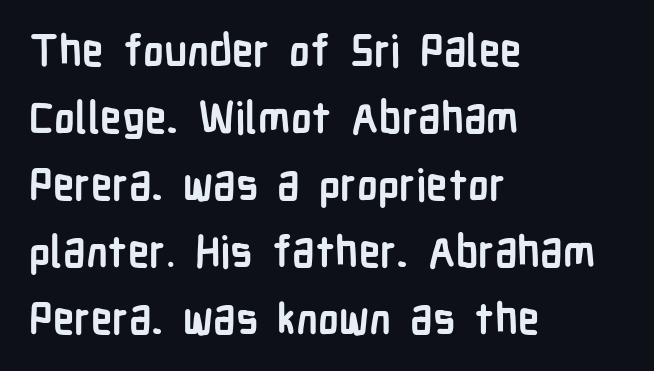
One-word summary of the alignment: left. Honestly, the letter spacing is just normal — you wouldn't notice it. It's the straight-up-and-down kind of type. The sample has been set heavy, in full bold.
